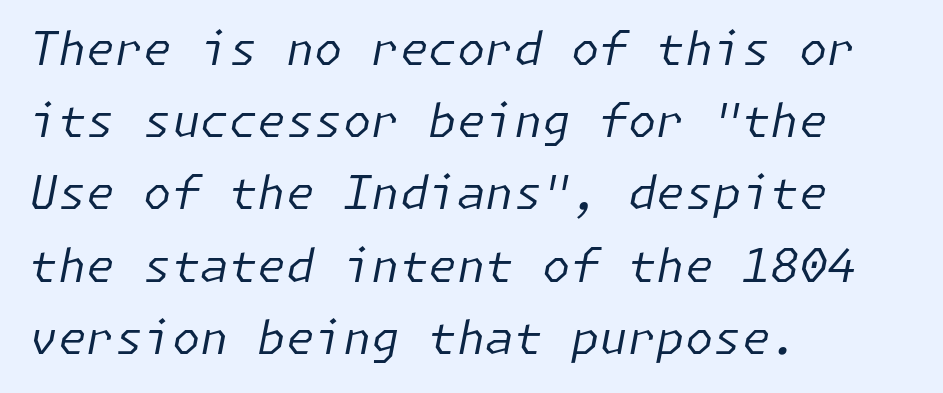
The image shows 46 px regular-weight type, italic (leaning right); set left-aligned, normal line spacing (1.57x), normal letter spacing, not underlined; low stroke contrast and a medium x-height.
